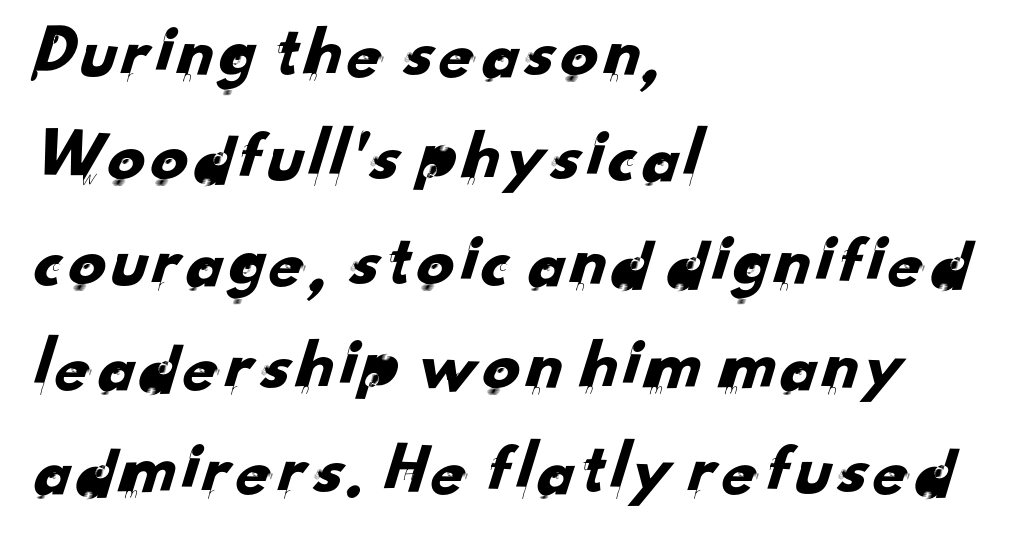
{"serif": "no", "width": "normal", "stroke_contrast": "low", "x_height": "small", "monospaced": "no", "underline": "no", "align": "left", "line_spacing": "normal", "line_spacing_ratio": 1.41, "letter_spacing": "normal", "letter_spacing_em": 0.0, "glyph_px": 74}
